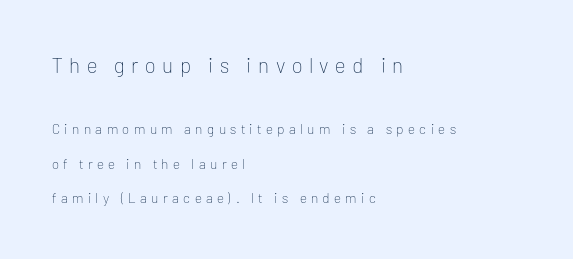
Q: Is the text bold? A: No.
Q: Is the text italic (slanted)? A: No, it is upright.
Q: Is the text underlined? A: No.
Q: How is the paragraph aligned? A: Left-aligned.
Q: Is the spacing between letters normal or unusually wide? A: Unusually wide.
Q: Is the spacing between lines tight, normal or loose? A: Loose.
Q: Which block of text is set in a larger size, the first (top) or the second (bottom)? A: The first (top) one.
